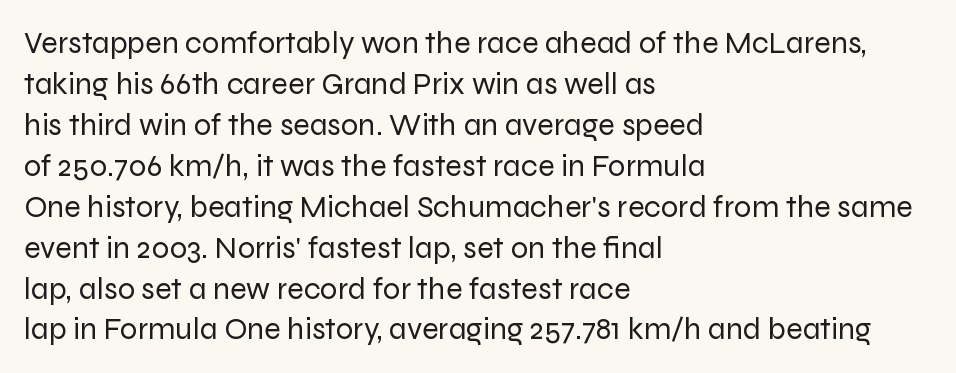
{"serif": "no", "italic": "no", "bold": "no", "weight": "regular", "width": "normal", "stroke_contrast": "low", "x_height": "medium", "monospaced": "no", "underline": "no", "align": "left", "line_spacing": "normal", "line_spacing_ratio": 1.32, "letter_spacing": "normal", "letter_spacing_em": 0.0, "glyph_px": 31}
